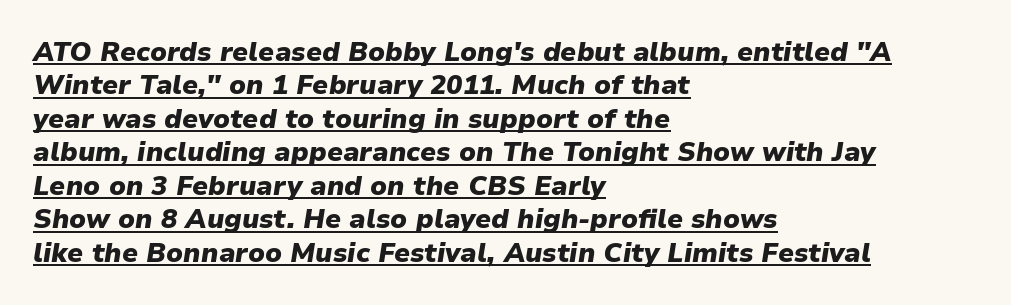
This is oblique type, the kind used for emphasis or titles. This sample carries an underscore along the baseline area. Leftover space on each line is placed entirely after the last word. What stands out about the letter spacing? Nothing — it is the standard amount. Summary of weight: heavy, a full bold.
